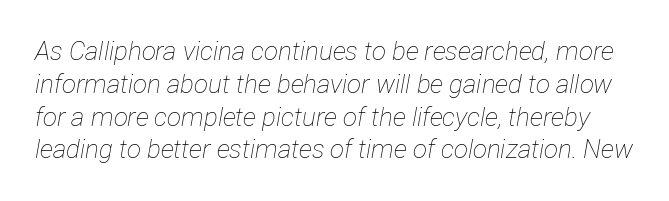
Q: Is the text bold? A: No.
Q: Is the text italic (slanted)? A: Yes, it leans right by about 12 degrees.
Q: Is the text underlined? A: No.
Q: Is the spacing between letters normal or unusually wide? A: Normal.
Q: Is the spacing between lines tight, normal or loose? A: Normal.
